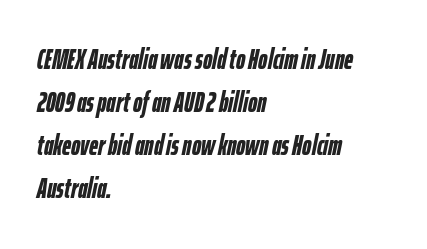
The zone under the glyphs is completely vacant. The typography opts for an oblique posture over an upright one. Visually the block forms a straight wall on the left and a jagged coastline on the right. Glyph-to-glyph distance matches everyday printed text. Looks like regular typesetting: each glyph gets only the width it needs.
